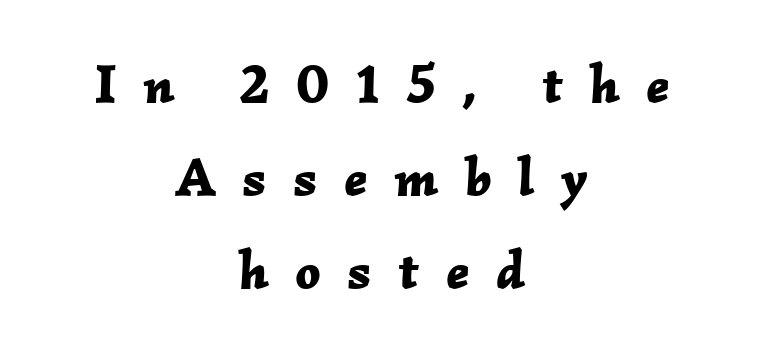
{"italic": "yes", "lean": "right", "slant_degrees": 2, "bold": "yes", "weight": "bold", "width": "normal", "stroke_contrast": "low", "x_height": "medium", "monospaced": "no", "underline": "no", "align": "center", "line_spacing": "normal", "line_spacing_ratio": 1.69, "letter_spacing": "wide", "letter_spacing_em": 0.48, "glyph_px": 55}
